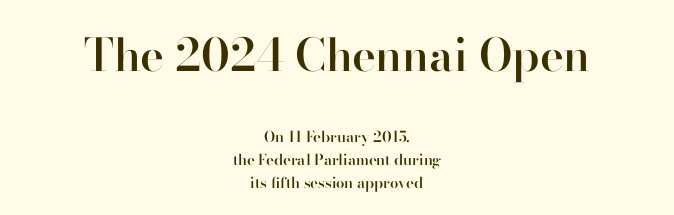
Q: Is the text bold? A: Semi-bold.
Q: Is the text italic (slanted)? A: No, it is upright.
Q: Is the typeface a serif or a sans-serif typeface? A: Serif.
Q: Is the text underlined? A: No.
Q: How is the paragraph aligned? A: Centered.
Q: Is the spacing between letters normal or unusually wide? A: Normal.
Q: Is the spacing between lines tight, normal or loose? A: Normal.
Q: Which block of text is set in a larger size, the first (top) or the second (bottom)? A: The first (top) one.
Q: Width (condensed, normal, or wide)? A: Normal.
Q: Stroke contrast? A: High.
Q: x-height? A: Small.
Q: Monospaced? A: No.
